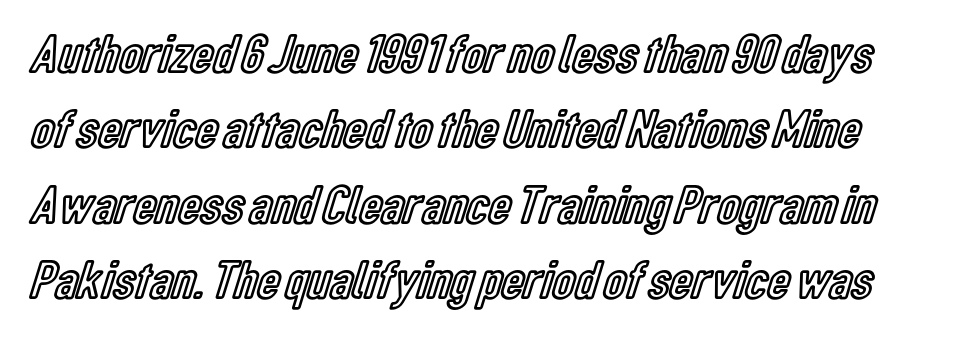
The image shows 55 px condensed type; set normal line spacing (1.37x), normal letter spacing, not underlined; a medium x-height.
